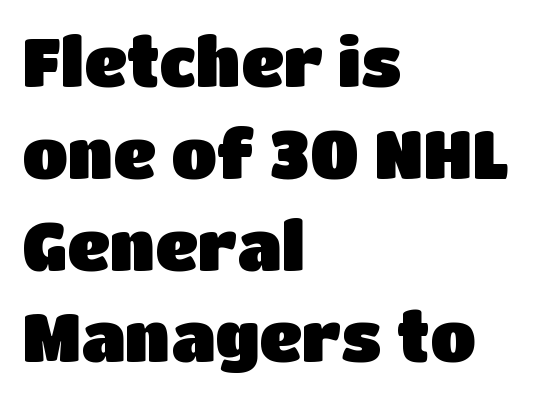
Q: Is the text italic (slanted)? A: No, it is upright.
Q: Is the typeface a serif or a sans-serif typeface? A: Sans-serif.
Q: Is the text underlined? A: No.
Q: How is the paragraph aligned? A: Left-aligned.
Q: Is the spacing between letters normal or unusually wide? A: Normal.
Q: Is the spacing between lines tight, normal or loose? A: Normal.
Q: Width (condensed, normal, or wide)? A: Normal.
Q: Stroke contrast? A: Low.
Q: x-height? A: Large.
Q: Monospaced? A: No.
